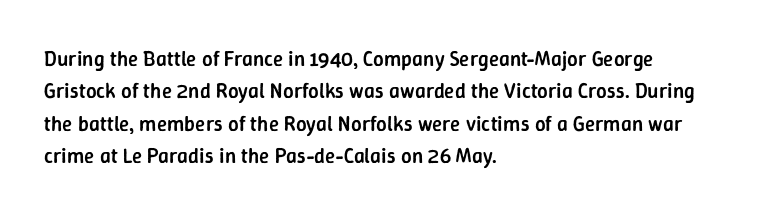
{"italic": "no", "bold": "semi", "underline": "no", "align": "left", "line_spacing": "normal", "line_spacing_ratio": 1.54, "letter_spacing": "normal", "letter_spacing_em": 0.0, "glyph_px": 21}
